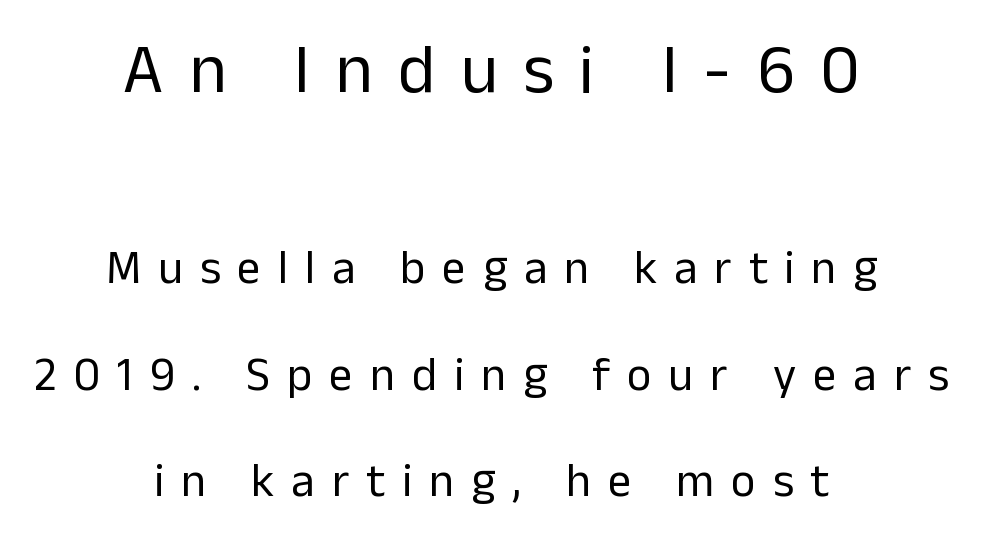
Compare the two chunks: the upper has the greater cap height. What's the leading like? Stretched, with rows far apart. Weight class: somewhere from thin through regular. The paragraph shown floats in the horizontal middle. Words float on clear page, feet unadorned.
